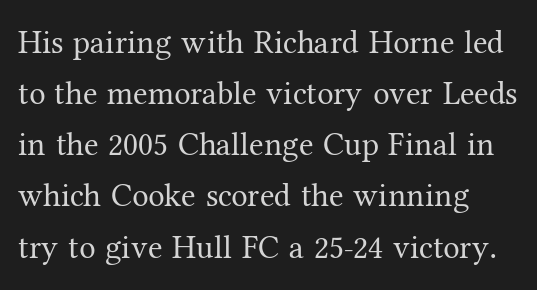
Q: Is the text bold? A: No.
Q: Is the text italic (slanted)? A: No, it is upright.
Q: Is the typeface a serif or a sans-serif typeface? A: Serif.
Q: Is the text underlined? A: No.
Q: Is the spacing between letters normal or unusually wide? A: Normal.
Q: Is the spacing between lines tight, normal or loose? A: Normal.
Q: Width (condensed, normal, or wide)? A: Normal.
Q: Stroke contrast? A: Medium.
Q: x-height? A: Medium.
Q: Monospaced? A: No.
